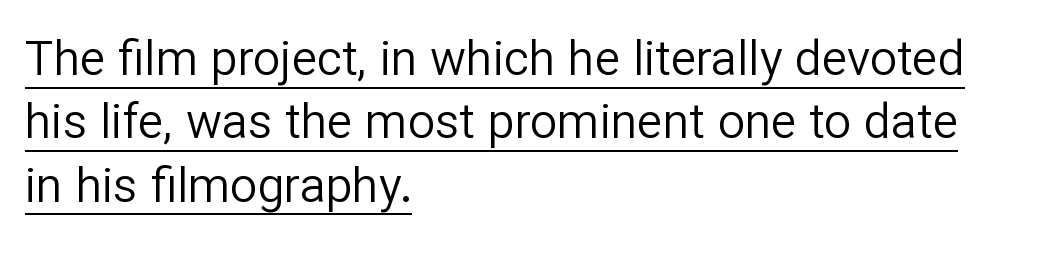
Q: Is the text bold? A: No.
Q: Is the text italic (slanted)? A: No, it is upright.
Q: Is the typeface a serif or a sans-serif typeface? A: Sans-serif.
Q: Is the text underlined? A: Yes.
Q: How is the paragraph aligned? A: Left-aligned.
Q: Is the spacing between letters normal or unusually wide? A: Normal.
Q: Is the spacing between lines tight, normal or loose? A: Normal.
Q: Width (condensed, normal, or wide)? A: Normal.
Q: Stroke contrast? A: Low.
Q: x-height? A: Medium.
Q: Monospaced? A: No.
